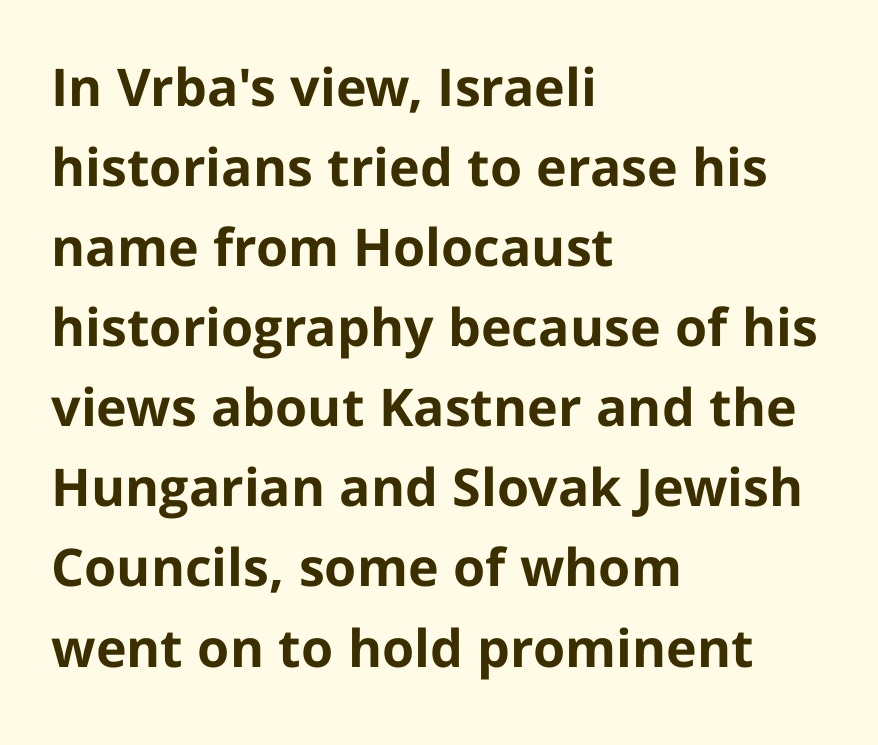
Q: Is the text bold? A: Yes.
Q: Is the text italic (slanted)? A: No, it is upright.
Q: Is the typeface a serif or a sans-serif typeface? A: Sans-serif.
Q: Is the text underlined? A: No.
Q: How is the paragraph aligned? A: Left-aligned.
Q: Is the spacing between letters normal or unusually wide? A: Normal.
Q: Is the spacing between lines tight, normal or loose? A: Normal.
Q: Width (condensed, normal, or wide)? A: Normal.
Q: Stroke contrast? A: Low.
Q: x-height? A: Medium.
Q: Monospaced? A: No.
